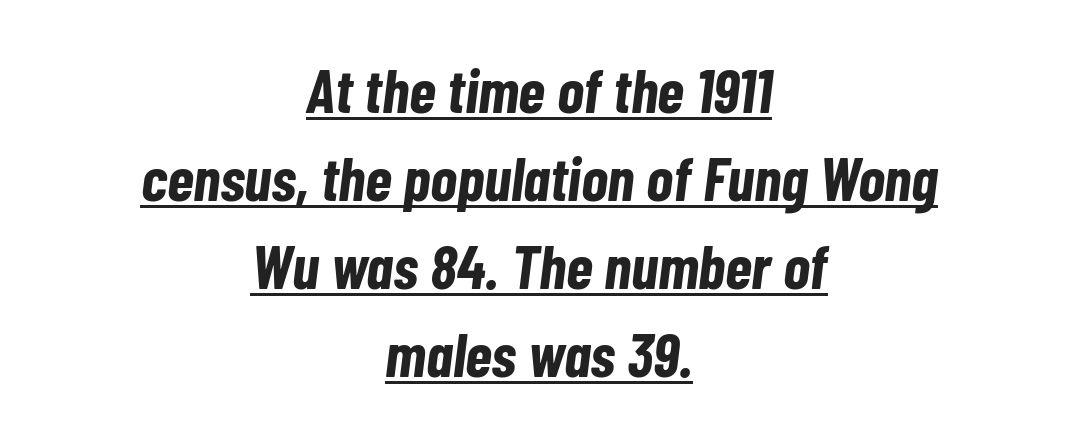
The image shows 62 px bold, condensed type, italic (leaning right); set centered, normal line spacing (1.42x), normal letter spacing, underlined; low stroke contrast and a medium x-height.
